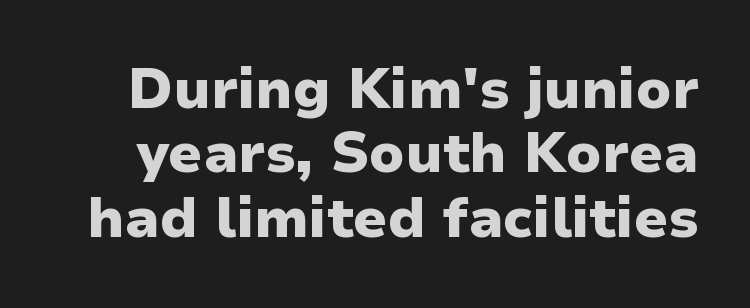
Q: Is the text bold? A: Yes.
Q: Is the text italic (slanted)? A: No, it is upright.
Q: Is the typeface a serif or a sans-serif typeface? A: Sans-serif.
Q: Is the text underlined? A: No.
Q: Is the spacing between letters normal or unusually wide? A: Normal.
Q: Is the spacing between lines tight, normal or loose? A: Tight.
Q: Width (condensed, normal, or wide)? A: Normal.
Q: Stroke contrast? A: Low.
Q: x-height? A: Medium.
Q: Monospaced? A: No.
